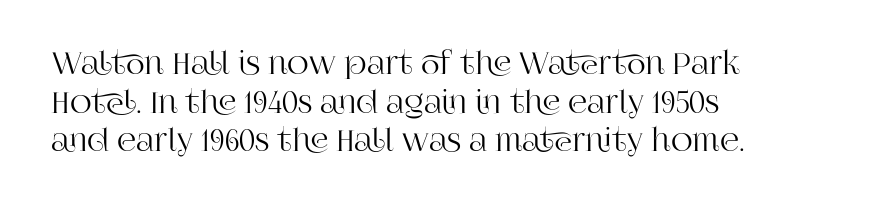
Students, note that the glyphs here touch the page at normal intervals. Every character sits straight up, as roman type does. Left-aligned paragraph, ragged on the right. How would I describe the line gaps? Plain and ordinary. Here the designer chose a conventional face with non-uniform glyph widths.
